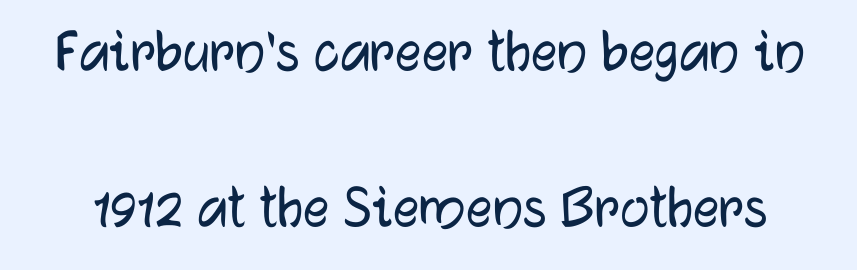
The image shows 65 px sans-serif type, upright; set loose line spacing (2.4x), normal letter spacing, not underlined; low stroke contrast and a medium x-height.
